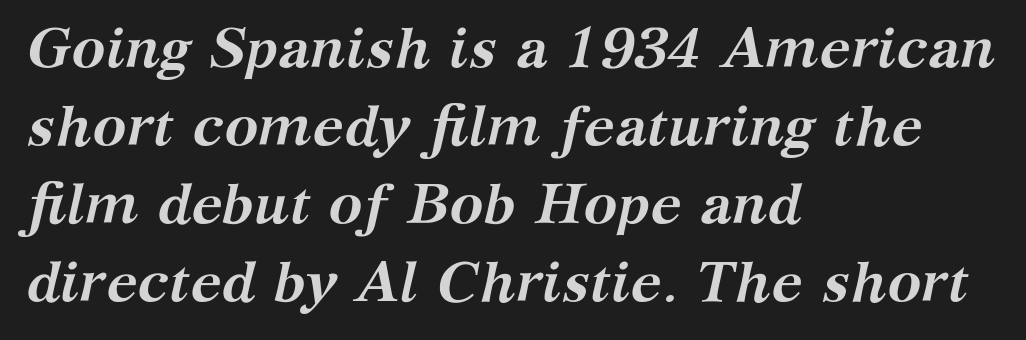
Q: Is the text bold? A: Yes.
Q: Is the text italic (slanted)? A: Yes, it leans right by about 12 degrees.
Q: Is the typeface a serif or a sans-serif typeface? A: Serif.
Q: Is the text underlined? A: No.
Q: How is the paragraph aligned? A: Left-aligned.
Q: Is the spacing between letters normal or unusually wide? A: Normal.
Q: Is the spacing between lines tight, normal or loose? A: Normal.
Q: Width (condensed, normal, or wide)? A: Normal.
Q: Stroke contrast? A: Medium.
Q: x-height? A: Medium.
Q: Monospaced? A: No.
